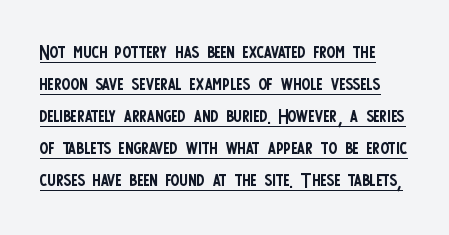
Q: Is the text bold? A: No.
Q: Is the text italic (slanted)? A: No, it is upright.
Q: Is the text underlined? A: Yes.
Q: Is the spacing between letters normal or unusually wide? A: Normal.
